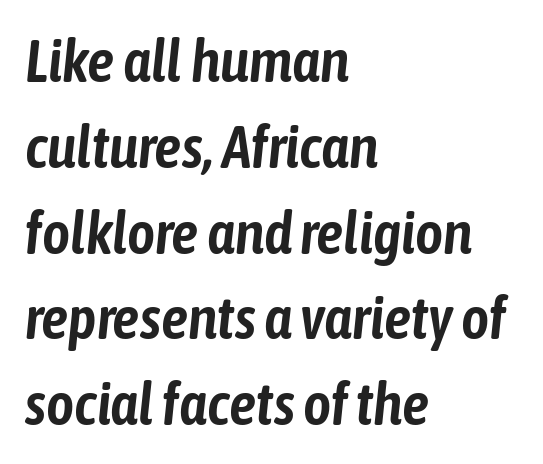
Style check: oblique. The letters sit at their default tracking, neither squeezed nor spread. If you measured baseline to baseline, you'd find a middling distance. Unmarked baselines from the first word to the last. A typesetter would call this proportional, since set widths differ per character.
